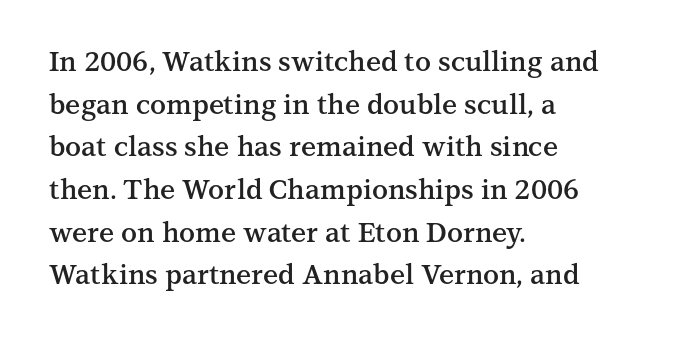
The image shows 27 px text type, upright; set left-aligned, normal line spacing (1.58x), normal letter spacing, not underlined.
